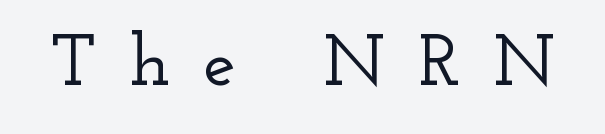
Small tapered or slab feet sit at the stroke ends, so this counts as serif. Glyph-to-glyph distance is far greater than everyday printed text. Underlining? Definitely not there. Character widths vary here, with narrow letters taking less room than wide ones. This sample uses an upright cut, with every glyph sitting square on the baseline.
